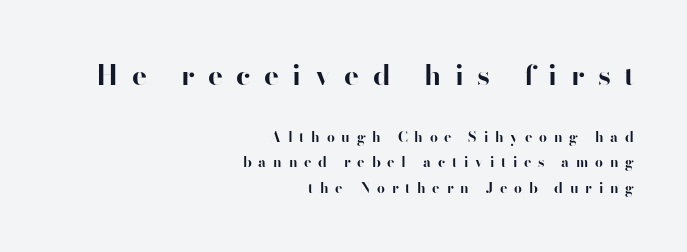
Q: Is the text bold? A: Yes.
Q: Is the text italic (slanted)? A: No, it is upright.
Q: Is the typeface a serif or a sans-serif typeface? A: Sans-serif.
Q: Is the text underlined? A: No.
Q: How is the paragraph aligned? A: Right-aligned.
Q: Is the spacing between letters normal or unusually wide? A: Unusually wide.
Q: Which block of text is set in a larger size, the first (top) or the second (bottom)? A: The first (top) one.
Q: Width (condensed, normal, or wide)? A: Normal.
Q: Stroke contrast? A: High.
Q: x-height? A: Small.
Q: Monospaced? A: No.
